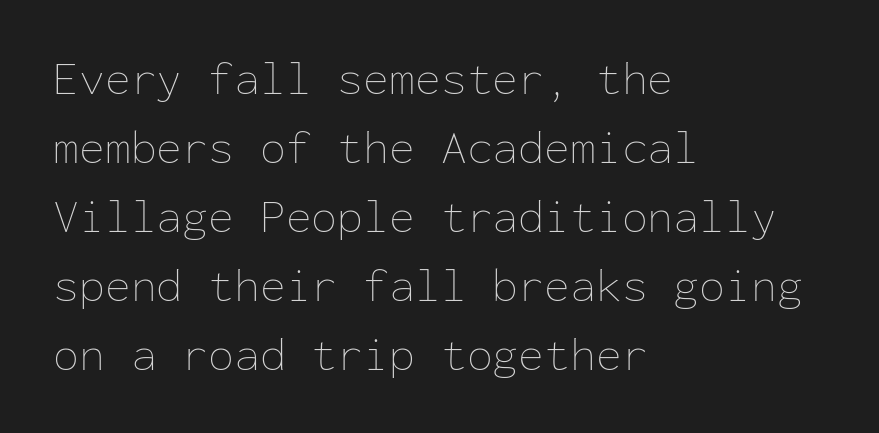
The image shows 47 px thin type, upright, monospaced; set left-aligned, normal line spacing (1.47x), normal letter spacing, not underlined; low stroke contrast and a medium x-height.
